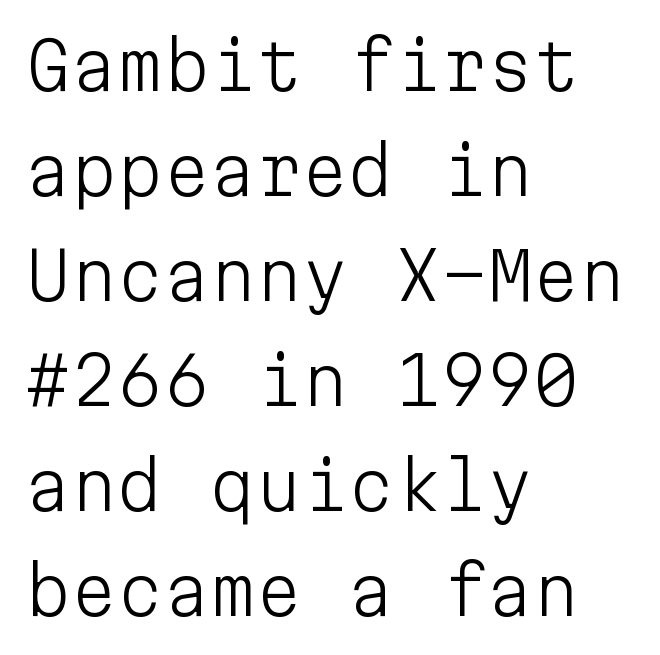
The horizontal fit of the characters is conventional and even. Each stroke keeps to a modest, everyday thickness or less. These lines are composed in type without serifs. You could count columns in this text — the font is strictly monospaced. The vertical gap from one line to the next is medium. Posture: straight, roman, zero tilt.
